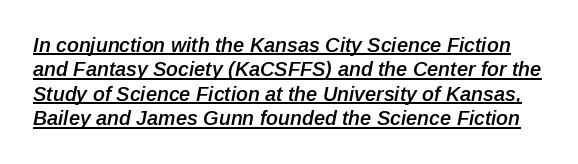
This is oblique type, the kind used for emphasis or titles. Does a line run under the words? Yes, clearly. This sample uses plain, unmodified letter spacing. Look at the stroke-to-counter ratio: somewhat heavy, a semibold.
